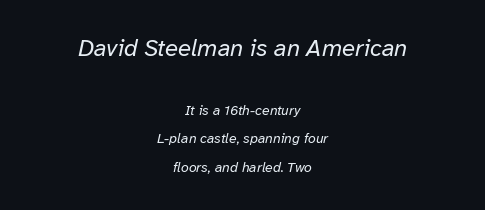
Q: Is the text bold? A: No.
Q: Is the text italic (slanted)? A: Yes, it leans right by about 12 degrees.
Q: Is the text underlined? A: No.
Q: How is the paragraph aligned? A: Centered.
Q: Is the spacing between letters normal or unusually wide? A: Normal.
Q: Is the spacing between lines tight, normal or loose? A: Loose.
Q: Which block of text is set in a larger size, the first (top) or the second (bottom)? A: The first (top) one.
